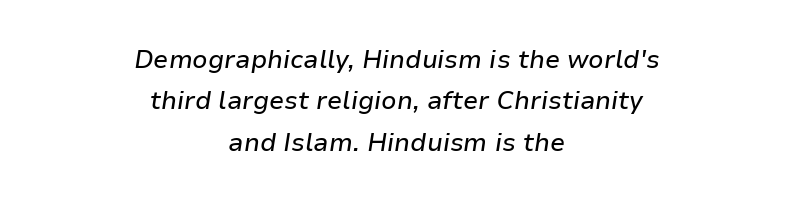
{"italic": "yes", "lean": "right", "slant_degrees": 9, "underline": "no", "align": "center", "line_spacing": "normal", "line_spacing_ratio": 1.66, "letter_spacing": "normal", "letter_spacing_em": 0.0, "glyph_px": 25}
